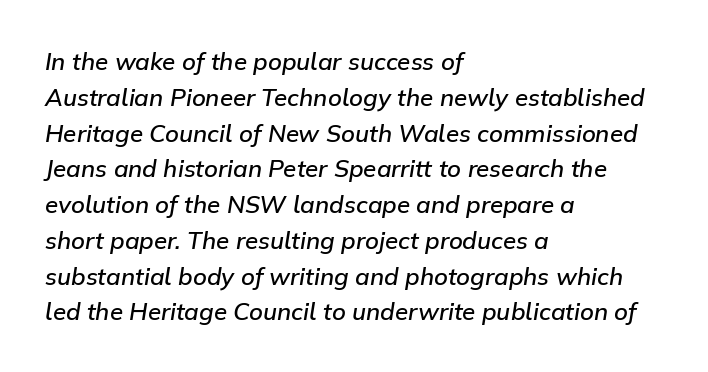
{"italic": "yes", "lean": "right", "slant_degrees": 9, "bold": "semi", "underline": "no", "align": "left", "line_spacing": "normal", "line_spacing_ratio": 1.49, "letter_spacing": "normal", "letter_spacing_em": 0.0, "glyph_px": 24}
